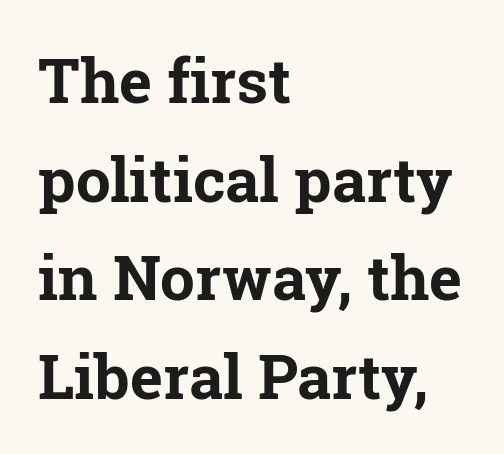
Unlike a clean sans, this face finishes its strokes with serifs. This rendering features lettering with no underline. The lines in this sample share a left origin and differ only in where they stop. Is the type bold? Yes — the strokes are clearly thick and heavy. Style check: upright. You could not count columns in this text — the font is proportionally spaced.
